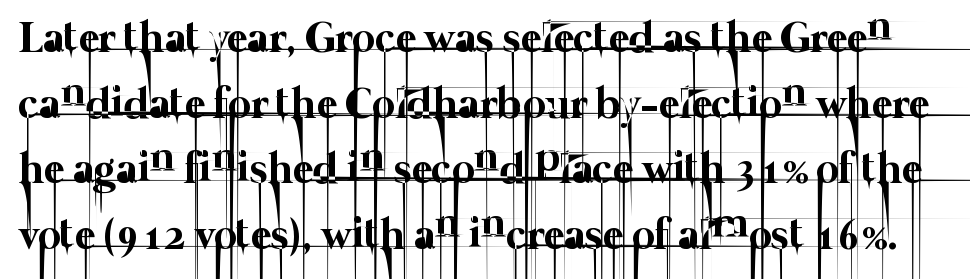
Q: Is the text bold? A: No.
Q: Is the text underlined? A: No.
Q: Is the spacing between letters normal or unusually wide? A: Normal.
Q: Is the spacing between lines tight, normal or loose? A: Normal.
Q: Width (condensed, normal, or wide)? A: Normal.
Q: Stroke contrast? A: Low.
Q: x-height? A: Medium.
Q: Monospaced? A: No.
